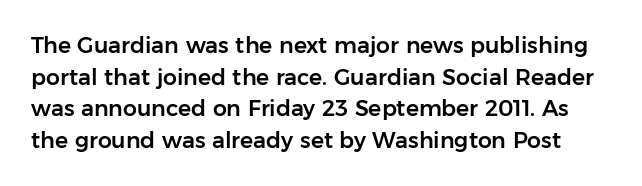
{"italic": "no", "underline": "no", "line_spacing": "normal", "line_spacing_ratio": 1.44, "letter_spacing": "normal", "letter_spacing_em": 0.0, "glyph_px": 22}
